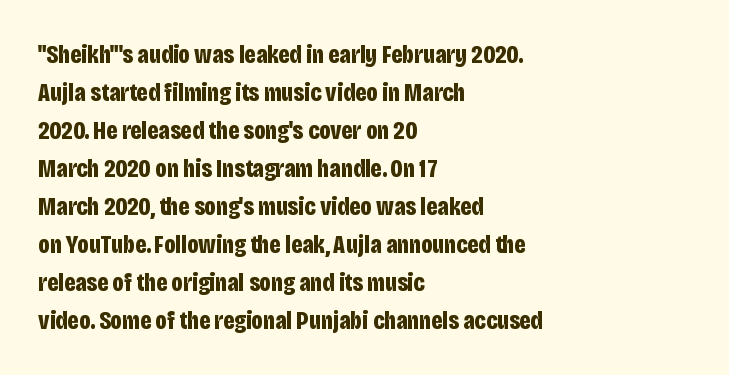
The image shows 26 px bold type, upright; set left-aligned, normal line spacing (1.46x), normal letter spacing, not underlined.
